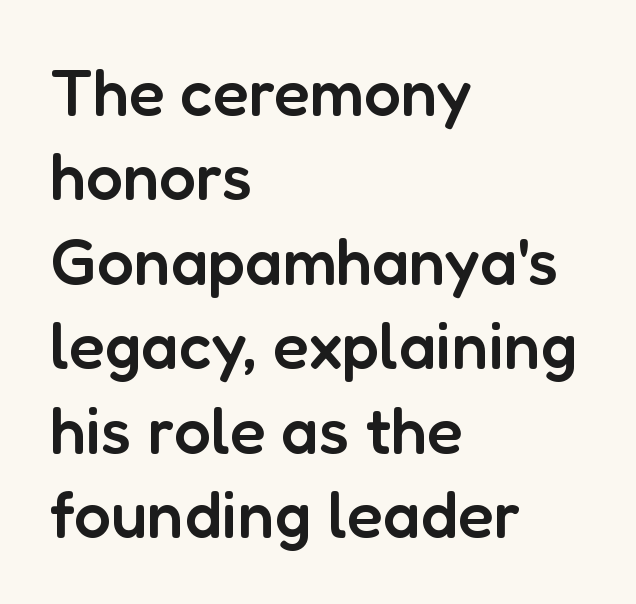
The image shows 66 px semibold sans-serif type, upright; set left-aligned, normal line spacing (1.28x), normal letter spacing, not underlined; low stroke contrast and a medium x-height.
